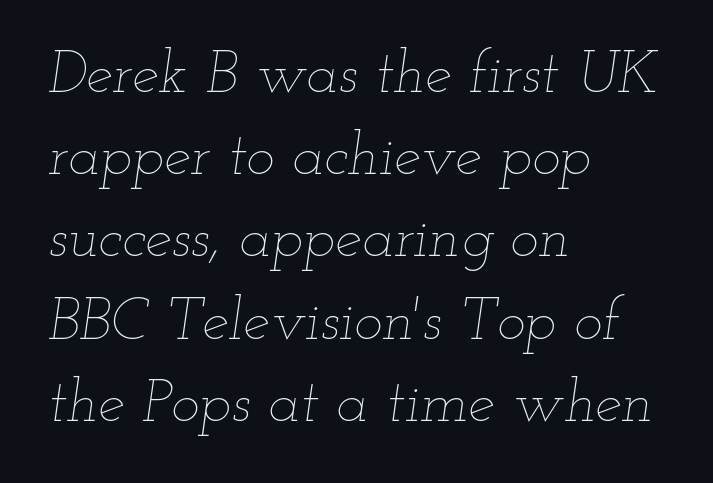
Q: Is the text bold? A: No.
Q: Is the text italic (slanted)? A: Yes, it leans right by about 12 degrees.
Q: Is the text underlined? A: No.
Q: How is the paragraph aligned? A: Left-aligned.
Q: Is the spacing between letters normal or unusually wide? A: Normal.
Q: Is the spacing between lines tight, normal or loose? A: Normal.
Q: Width (condensed, normal, or wide)? A: Wide.
Q: Stroke contrast? A: Low.
Q: x-height? A: Small.
Q: Monospaced? A: No.
